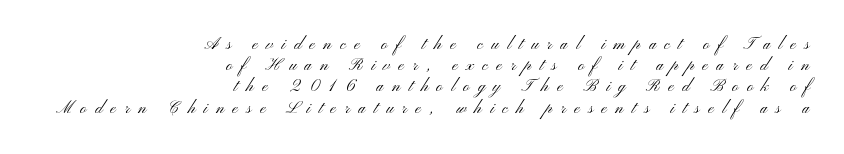
Q: Is the text bold? A: No.
Q: Is the text italic (slanted)? A: Yes.
Q: Is the text underlined? A: No.
Q: How is the paragraph aligned? A: Right-aligned.
Q: Is the spacing between letters normal or unusually wide? A: Unusually wide.
Q: Is the spacing between lines tight, normal or loose? A: Tight.
